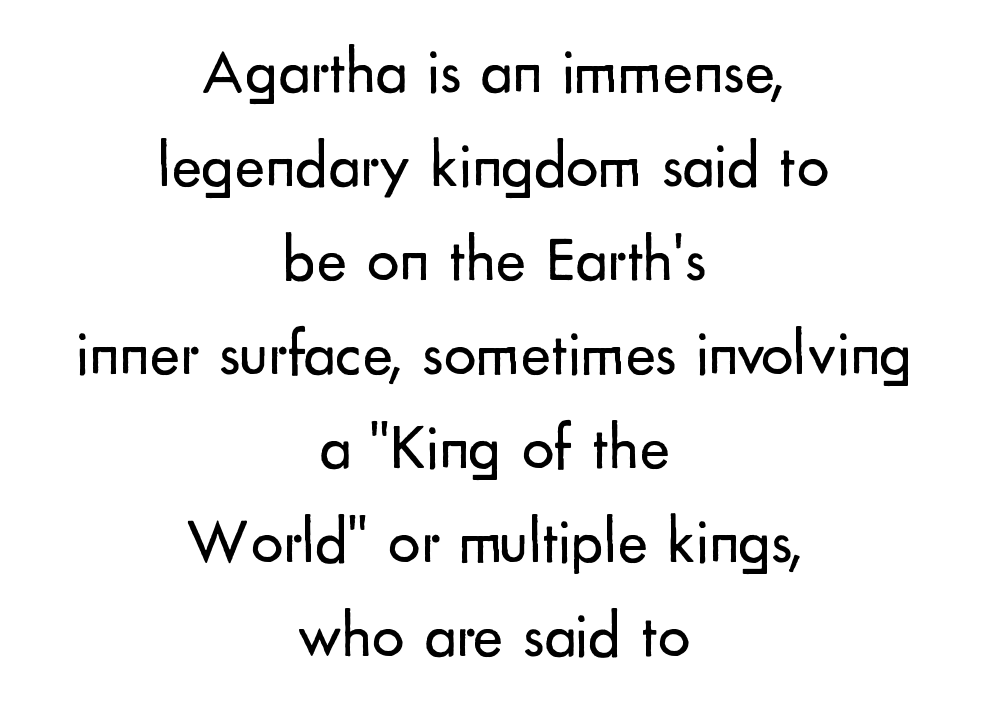
{"serif": "no", "italic": "no", "bold": "no", "weight": "regular", "width": "normal", "stroke_contrast": "low", "x_height": "small", "monospaced": "no", "underline": "no", "align": "center", "line_spacing": "normal", "line_spacing_ratio": 1.47, "letter_spacing": "normal", "letter_spacing_em": 0.0, "glyph_px": 64}
